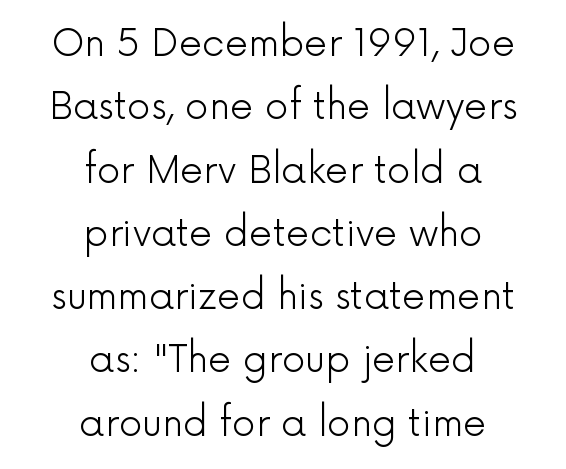
{"serif": "no", "italic": "no", "bold": "no", "weight": "light", "width": "normal", "x_height": "medium", "monospaced": "no", "underline": "no", "align": "center", "line_spacing_ratio": 1.71, "letter_spacing": "normal", "letter_spacing_em": 0.0, "glyph_px": 37}
